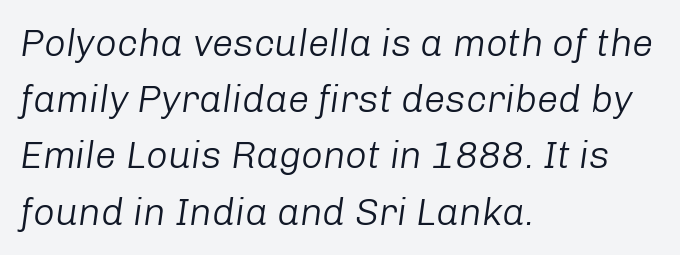
Q: Is the text bold? A: No.
Q: Is the text italic (slanted)? A: Yes, it leans right by about 8 degrees.
Q: Is the text underlined? A: No.
Q: How is the paragraph aligned? A: Left-aligned.
Q: Is the spacing between letters normal or unusually wide? A: Normal.
Q: Is the spacing between lines tight, normal or loose? A: Normal.
Q: Width (condensed, normal, or wide)? A: Normal.
Q: Stroke contrast? A: Low.
Q: x-height? A: Medium.
Q: Monospaced? A: No.
